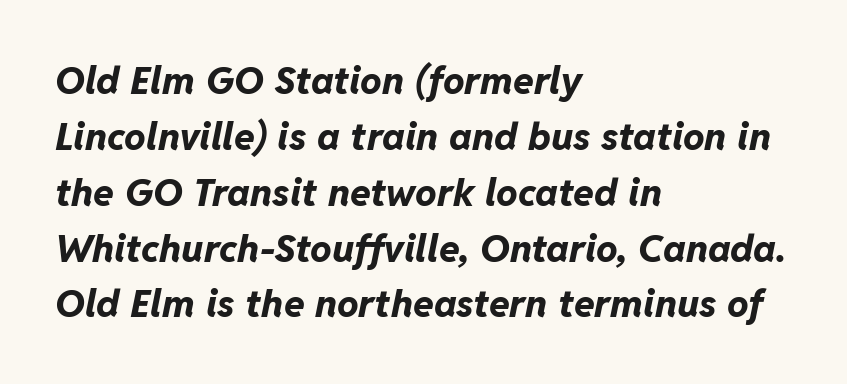
Q: Is the text bold? A: Yes.
Q: Is the text italic (slanted)? A: Yes, it leans right by about 11 degrees.
Q: Is the text underlined? A: No.
Q: How is the paragraph aligned? A: Left-aligned.
Q: Is the spacing between letters normal or unusually wide? A: Normal.
Q: Is the spacing between lines tight, normal or loose? A: Normal.
Q: Width (condensed, normal, or wide)? A: Normal.
Q: Stroke contrast? A: Low.
Q: x-height? A: Medium.
Q: Monospaced? A: No.
